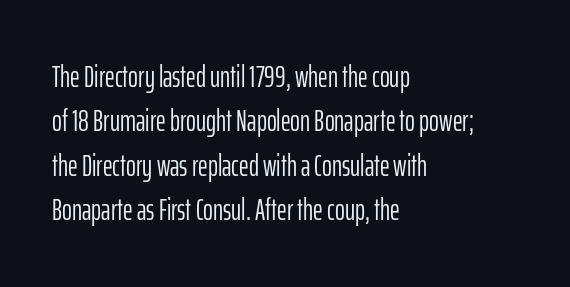
Q: Is the text bold? A: No.
Q: Is the text italic (slanted)? A: No, it is upright.
Q: Is the typeface a serif or a sans-serif typeface? A: Sans-serif.
Q: Is the text underlined? A: No.
Q: How is the paragraph aligned? A: Left-aligned.
Q: Is the spacing between letters normal or unusually wide? A: Normal.
Q: Is the spacing between lines tight, normal or loose? A: Normal.
Q: Width (condensed, normal, or wide)? A: Condensed.
Q: Stroke contrast? A: Low.
Q: x-height? A: Medium.
Q: Monospaced? A: No.
